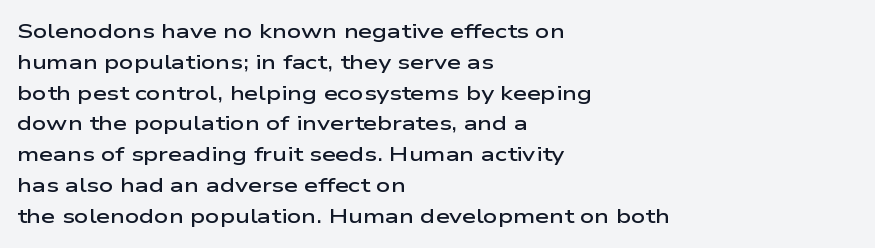
The image shows 20 px text type, upright; set left-aligned, normal line spacing (1.54x), normal letter spacing, not underlined.
